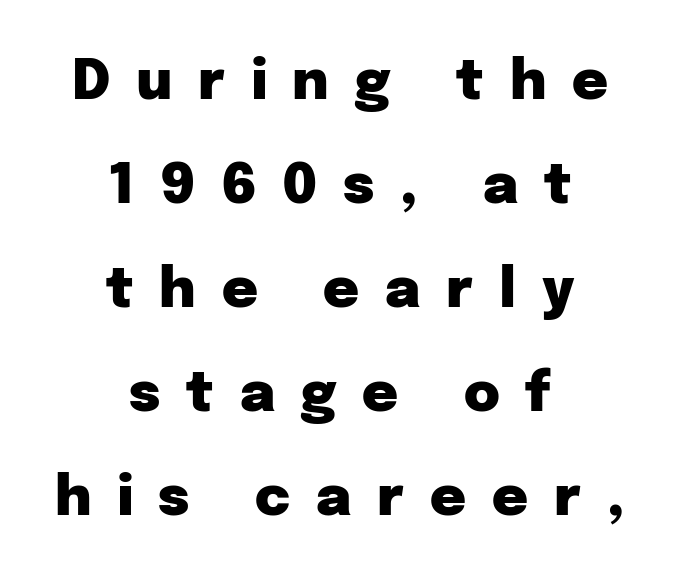
Q: Is the text bold? A: Yes.
Q: Is the text italic (slanted)? A: No, it is upright.
Q: Is the typeface a serif or a sans-serif typeface? A: Sans-serif.
Q: Is the text underlined? A: No.
Q: How is the paragraph aligned? A: Centered.
Q: Is the spacing between letters normal or unusually wide? A: Unusually wide.
Q: Width (condensed, normal, or wide)? A: Normal.
Q: Stroke contrast? A: Low.
Q: x-height? A: Medium.
Q: Monospaced? A: No.
